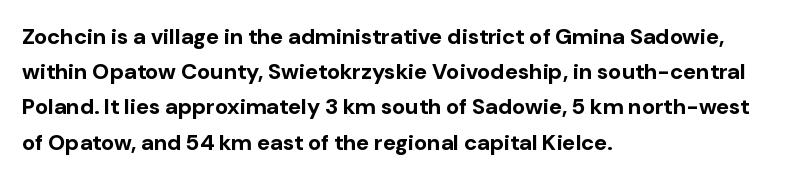
Every row of glyphs begins at an identical x-position on the left. Each word holds together tightly as a unit, with standard inter-letter gaps. What's the leading like? Ordinary, nothing unusual. Nope, not italic — everything's standing straight. The space directly below the letters is spotless.
